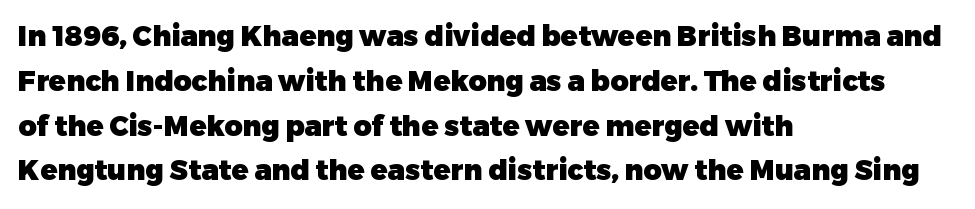
Vertical strokes here are truly vertical. Baseline-to-baseline distance is the conventional proportion of letter height. Descender tails drop into unmarked territory. Its strokes are broad and dark, the hallmark of bold type. Observe the ordinary spacing: letters are neighbours, not strangers.
